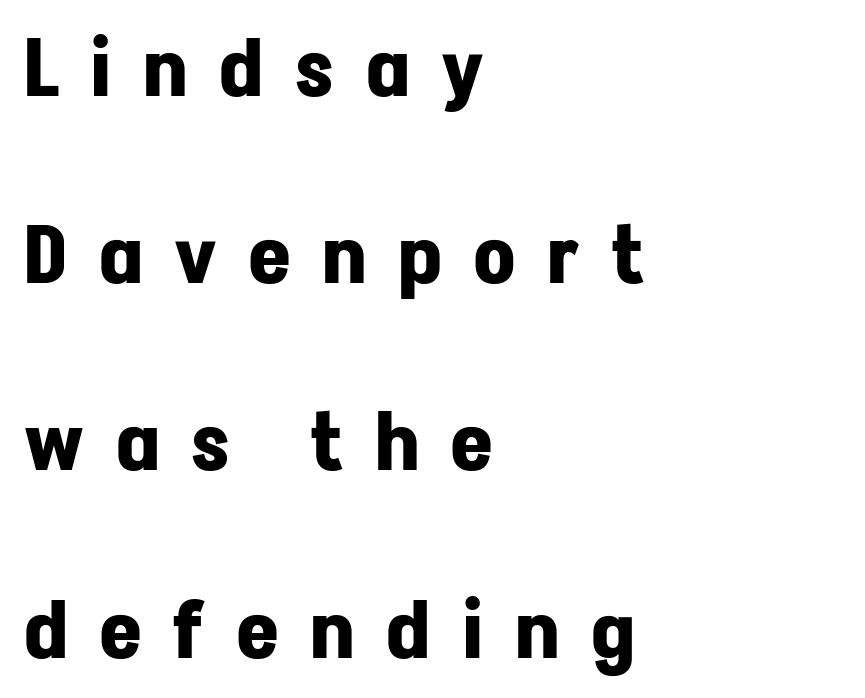
Nope, no serifs anywhere on these letters. No word sits above an underline. Each letter keeps its own natural width here, so spacing adapts to shape. The block of text is sparse from top to bottom, with ample space between rows. Pretty heavy lettering here — definitely bold. The line texture is sparse and dotted thanks to wide tracking.
